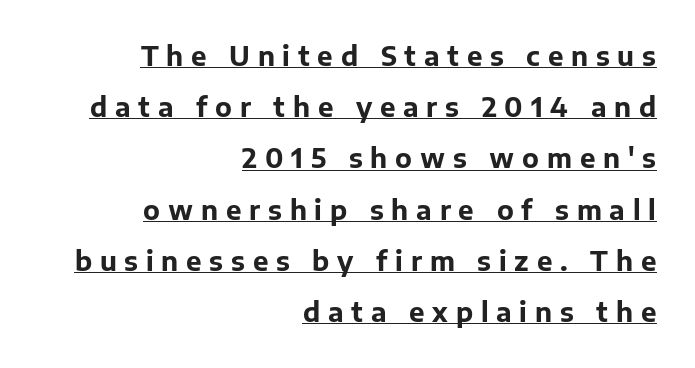
{"italic": "no", "bold": "yes", "underline": "yes", "align": "right", "line_spacing": "loose", "line_spacing_ratio": 1.97, "letter_spacing": "wide", "letter_spacing_em": 0.3, "glyph_px": 26}
